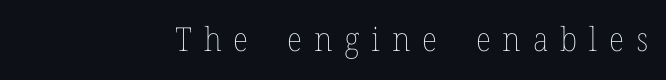
Q: Is the text bold? A: No.
Q: Is the text italic (slanted)? A: No, it is upright.
Q: Is the text underlined? A: No.
Q: Is the spacing between letters normal or unusually wide? A: Unusually wide.
Q: Width (condensed, normal, or wide)? A: Normal.
Q: Stroke contrast? A: Low.
Q: x-height? A: Medium.
Q: Monospaced? A: No.
